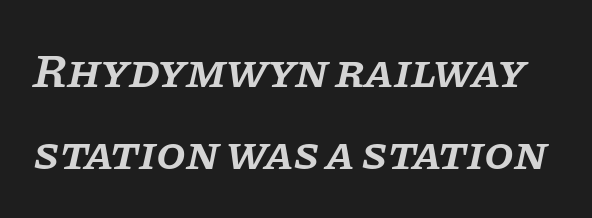
The image shows 48 px semibold serif type, italic (leaning right); set line spacing 1.71x, normal letter spacing, not underlined; low stroke contrast and a large x-height.
